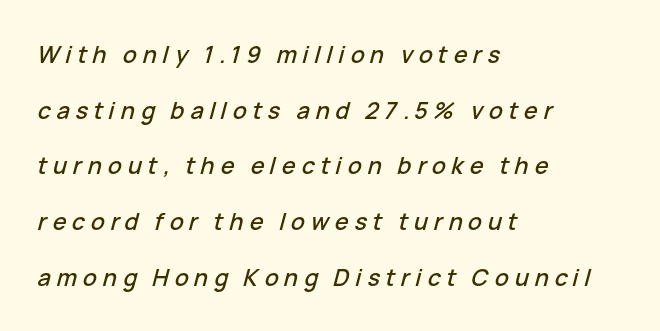
The baseline area is clear. A typesetter would mark this as italic. Short note: letters widely spaced. Reading down the column, the eye jumps a long way to each next line. These lines are set flush left with a ragged right edge.
